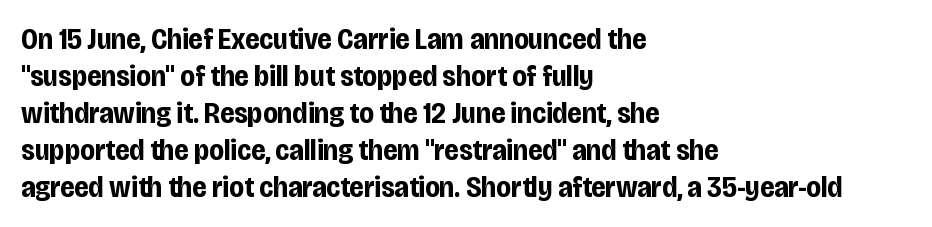
Q: Is the text bold? A: Yes.
Q: Is the text italic (slanted)? A: No, it is upright.
Q: Is the typeface a serif or a sans-serif typeface? A: Sans-serif.
Q: Is the text underlined? A: No.
Q: How is the paragraph aligned? A: Left-aligned.
Q: Is the spacing between letters normal or unusually wide? A: Normal.
Q: Width (condensed, normal, or wide)? A: Condensed.
Q: Stroke contrast? A: Low.
Q: x-height? A: Large.
Q: Monospaced? A: No.
